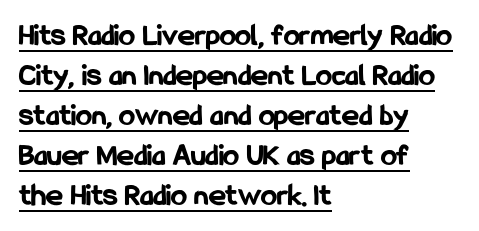
Q: Is the text bold? A: Yes.
Q: Is the text italic (slanted)? A: No, it is upright.
Q: Is the typeface a serif or a sans-serif typeface? A: Sans-serif.
Q: Is the text underlined? A: Yes.
Q: How is the paragraph aligned? A: Left-aligned.
Q: Is the spacing between letters normal or unusually wide? A: Normal.
Q: Is the spacing between lines tight, normal or loose? A: Normal.
Q: Width (condensed, normal, or wide)? A: Condensed.
Q: Stroke contrast? A: Low.
Q: x-height? A: Medium.
Q: Monospaced? A: No.
